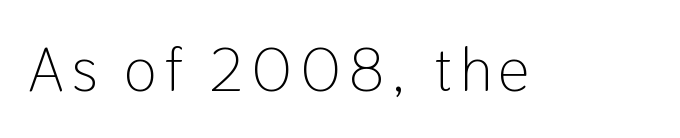
Q: Is the text bold? A: No.
Q: Is the text italic (slanted)? A: No, it is upright.
Q: Is the typeface a serif or a sans-serif typeface? A: Sans-serif.
Q: Is the text underlined? A: No.
Q: Width (condensed, normal, or wide)? A: Condensed.
Q: Stroke contrast? A: Low.
Q: x-height? A: Medium.
Q: Monospaced? A: No.
